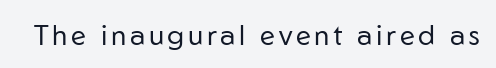
Q: Is the text bold? A: No.
Q: Is the text italic (slanted)? A: No, it is upright.
Q: Is the typeface a serif or a sans-serif typeface? A: Sans-serif.
Q: Is the text underlined? A: No.
Q: Width (condensed, normal, or wide)? A: Normal.
Q: Stroke contrast? A: Low.
Q: x-height? A: Medium.
Q: Monospaced? A: No.
